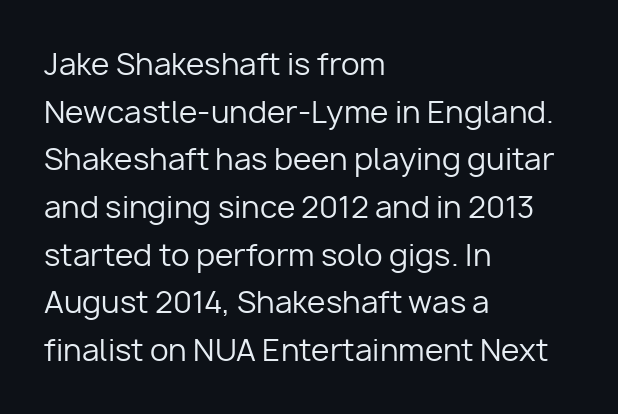
The setting favours the left margin, as ordinary paragraphs usually do. Proportional: the letters do not fall into vertical columns. Italic? Not at all — the glyphs are vertical. You could call the tracking neutral — neither tight nor loose. Weight: regular or lighter. Plain, unruled lines of type.
